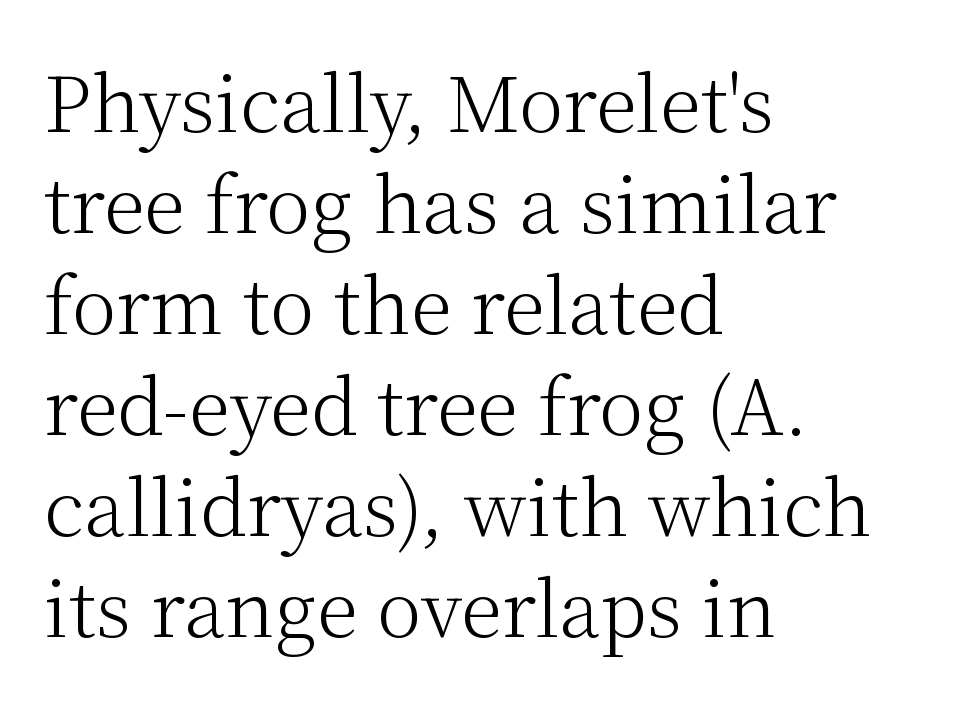
{"serif": "yes", "italic": "no", "bold": "no", "weight": "light", "width": "normal", "stroke_contrast": "medium", "x_height": "medium", "monospaced": "no", "underline": "no", "align": "left", "line_spacing": "normal", "line_spacing_ratio": 1.33, "letter_spacing": "normal", "letter_spacing_em": 0.0, "glyph_px": 76}
